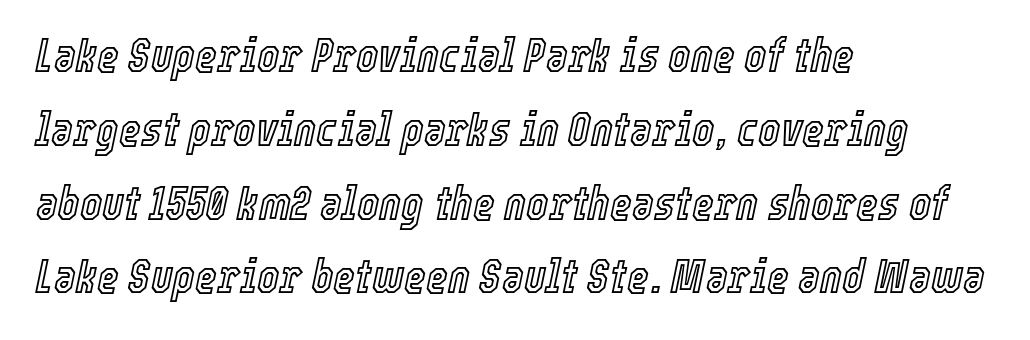
Q: Is the text italic (slanted)? A: Yes, it leans right by about 12 degrees.
Q: Is the text underlined? A: No.
Q: How is the paragraph aligned? A: Left-aligned.
Q: Is the spacing between letters normal or unusually wide? A: Normal.
Q: Is the spacing between lines tight, normal or loose? A: Normal.
Q: Width (condensed, normal, or wide)? A: Condensed.
Q: x-height? A: Medium.
Q: Monospaced? A: No.
